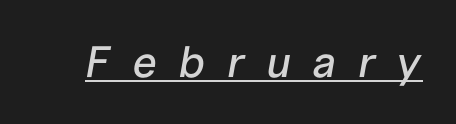
You could not count columns in this text — the font is proportionally spaced. What stands out about the letter spacing? Its width — letters are far apart. An italicized treatment has been applied to the whole sample. A typographer would call this underscored text.
